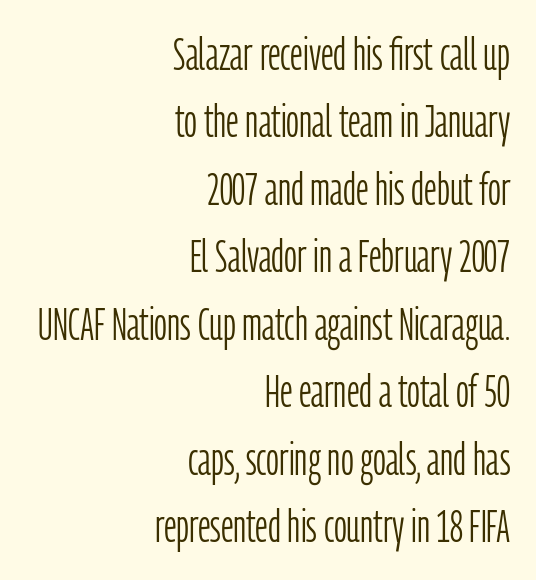
Q: Is the text bold? A: No.
Q: Is the text italic (slanted)? A: No, it is upright.
Q: Is the typeface a serif or a sans-serif typeface? A: Sans-serif.
Q: Is the text underlined? A: No.
Q: How is the paragraph aligned? A: Right-aligned.
Q: Is the spacing between letters normal or unusually wide? A: Normal.
Q: Is the spacing between lines tight, normal or loose? A: Normal.
Q: Width (condensed, normal, or wide)? A: Condensed.
Q: Stroke contrast? A: Low.
Q: x-height? A: Medium.
Q: Monospaced? A: No.
